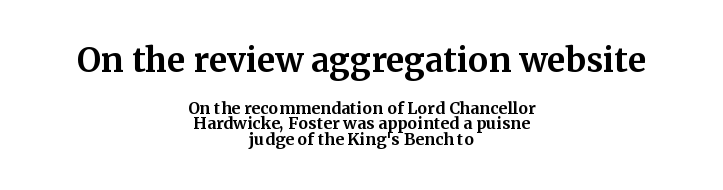
The image shows 33 px bold serif type, upright; set centered, tight line spacing (0.98x), normal letter spacing, not underlined; the first (top) block is 2.06x larger; medium stroke contrast and a medium x-height.
